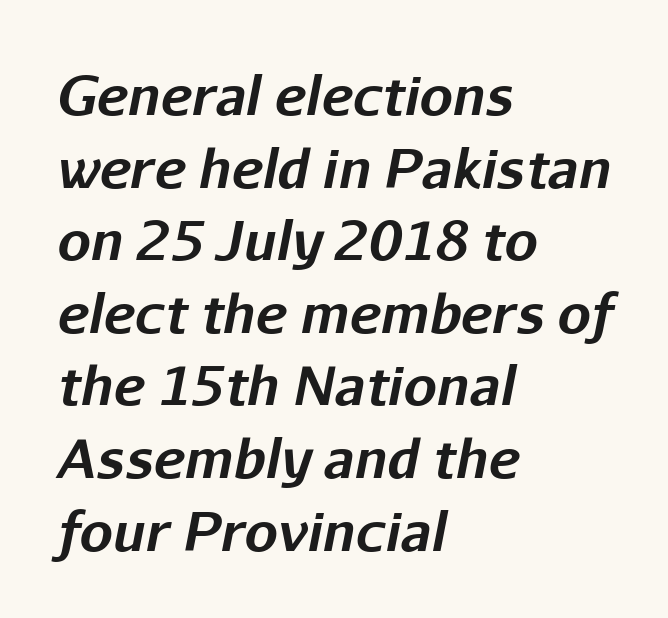
{"italic": "yes", "lean": "right", "slant_degrees": 11, "bold": "yes", "weight": "bold", "width": "normal", "stroke_contrast": "low", "x_height": "medium", "monospaced": "no", "underline": "no", "align": "left", "line_spacing": "normal", "line_spacing_ratio": 1.37, "letter_spacing": "normal", "letter_spacing_em": 0.0, "glyph_px": 53}
